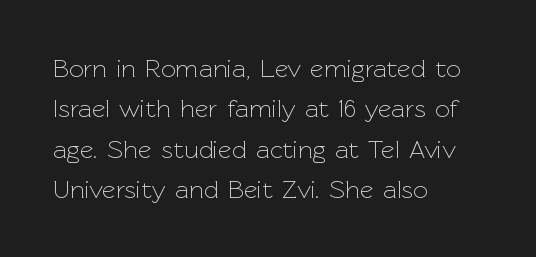
Check the space under the baseline: it is left empty. The type sits square on the baseline with zero lean. Line spacing here is normal. Casual observation: everything's shoved over to the left. Honestly, the letter spacing is just normal — you wouldn't notice it.
